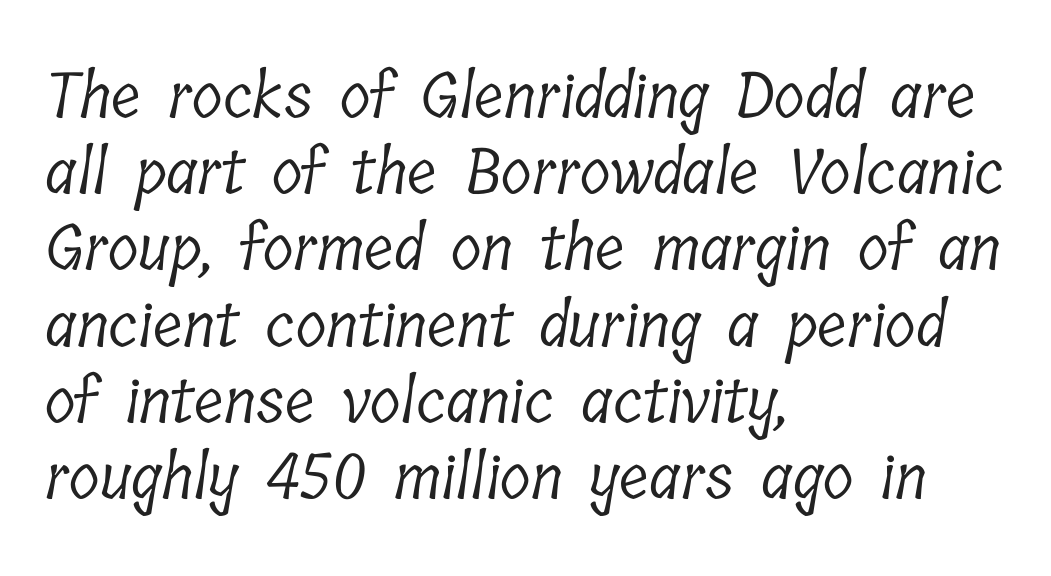
{"serif": "yes", "bold": "no", "weight": "light", "width": "condensed", "stroke_contrast": "low", "x_height": "medium", "monospaced": "no", "underline": "no", "align": "left", "line_spacing_ratio": 1.21, "letter_spacing": "normal", "letter_spacing_em": 0.0, "glyph_px": 63}
